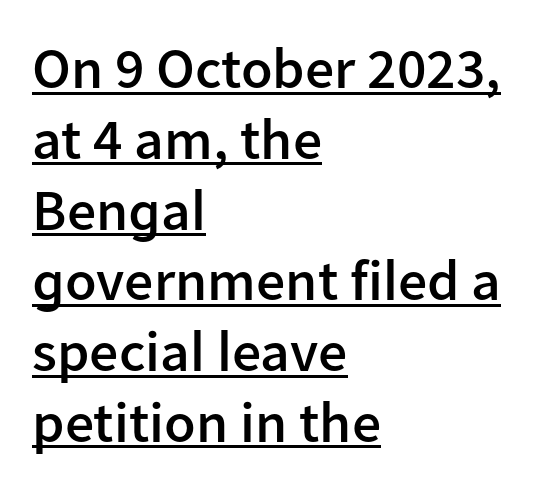
The image shows 58 px semibold sans-serif type, upright; set left-aligned, line spacing 1.22x, normal letter spacing, underlined; low stroke contrast and a medium x-height.
